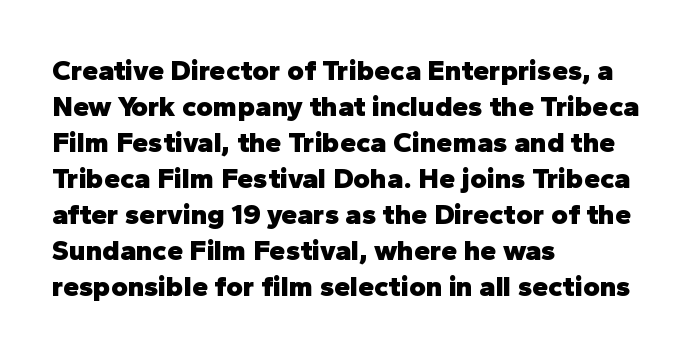
This is heavy type, rendered in bold. Observe the absence of serifs on each vertical stroke in this sample. The area under the type is left untouched. The letters stand straight up with perfectly vertical stems.
